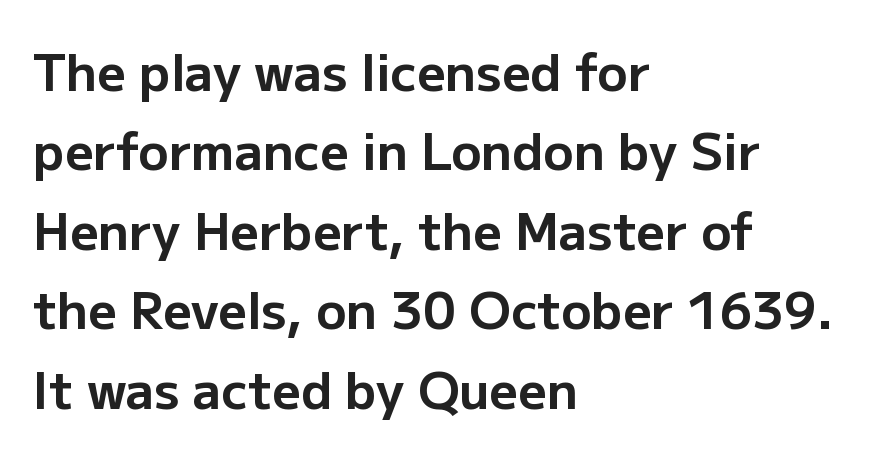
Every row of glyphs begins at an identical x-position on the left. Italic? Not at all — the glyphs are vertical. Is there much room between lines? A standard amount, neither cramped nor airy. Check under the words: just untouched page. Do the characters align in a grid? No, the font is proportional. Does the type have serifs? No, each stem ends abruptly.
